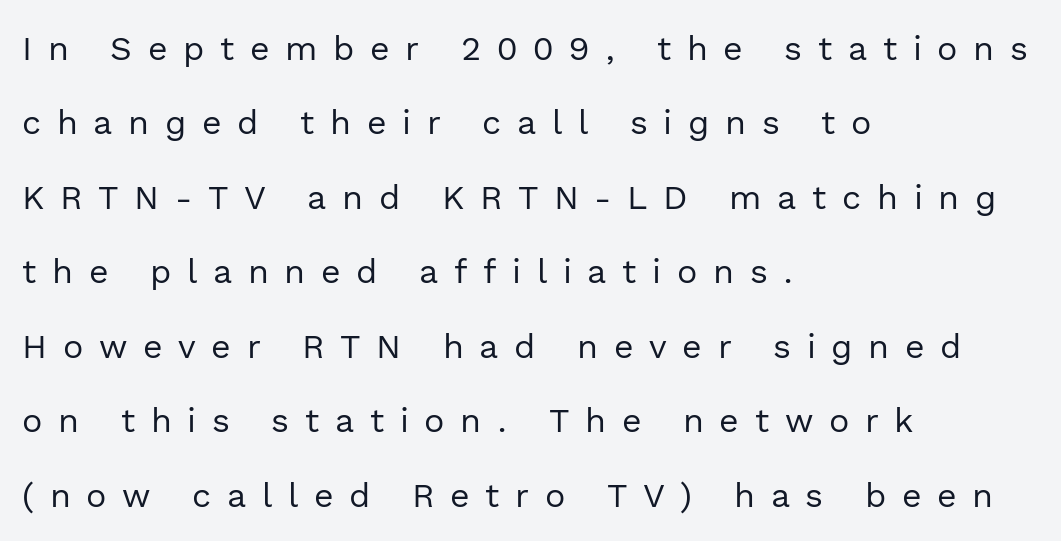
{"serif": "no", "italic": "no", "bold": "no", "weight": "regular", "width": "normal", "x_height": "medium", "monospaced": "no", "underline": "no", "align": "left", "line_spacing": "loose", "line_spacing_ratio": 2.19, "letter_spacing": "wide", "letter_spacing_em": 0.46, "glyph_px": 34}
